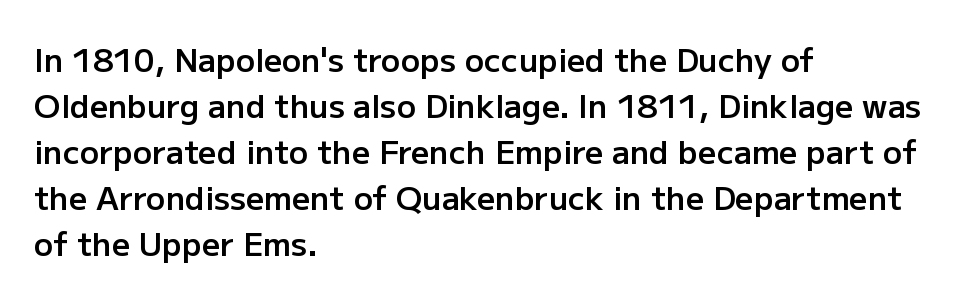
The image shows 32 px semibold sans-serif type, upright; set left-aligned, normal line spacing (1.44x), normal letter spacing, not underlined; low stroke contrast and a medium x-height.
